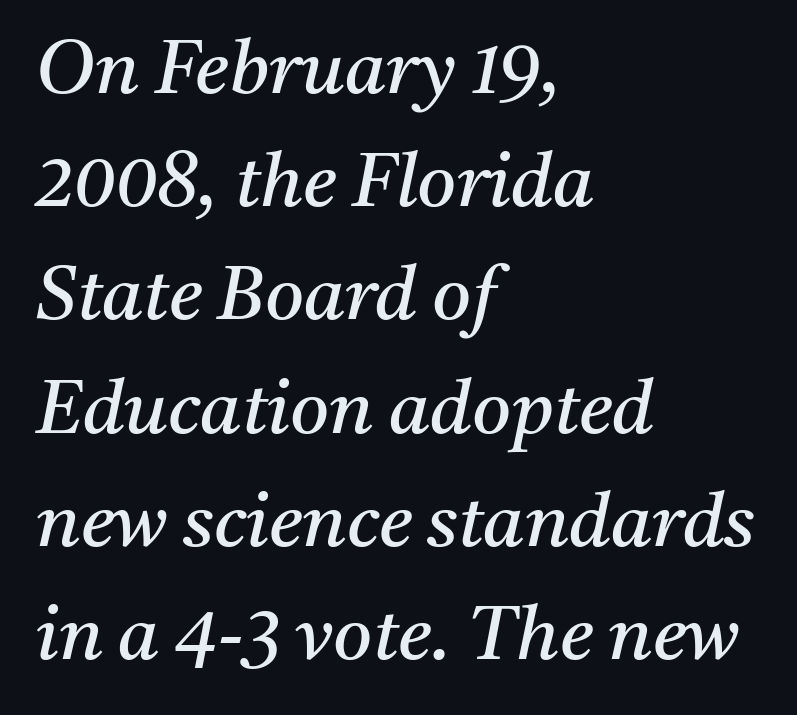
Letter spacing: default. Think of a printed novel: that variable character pitch is what you see here. Designer's note — italics engaged. Alignment: flush left. The strokes carry an ordinary text weight at most.
